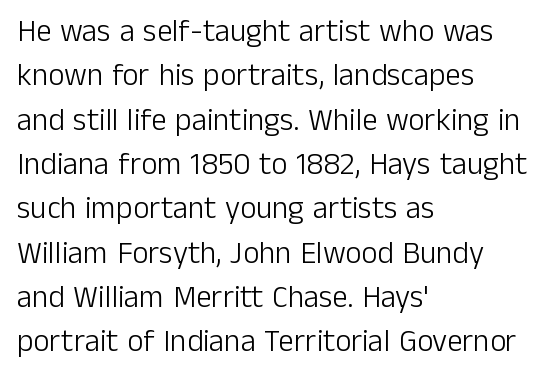
A typesetter would call this leading conventional body-copy spacing. To sum up the face: it is a sans, with no serifs. Horizontally, the lines are justified to the leading edge only. Nothing heavy about these letters — not bold at all.
